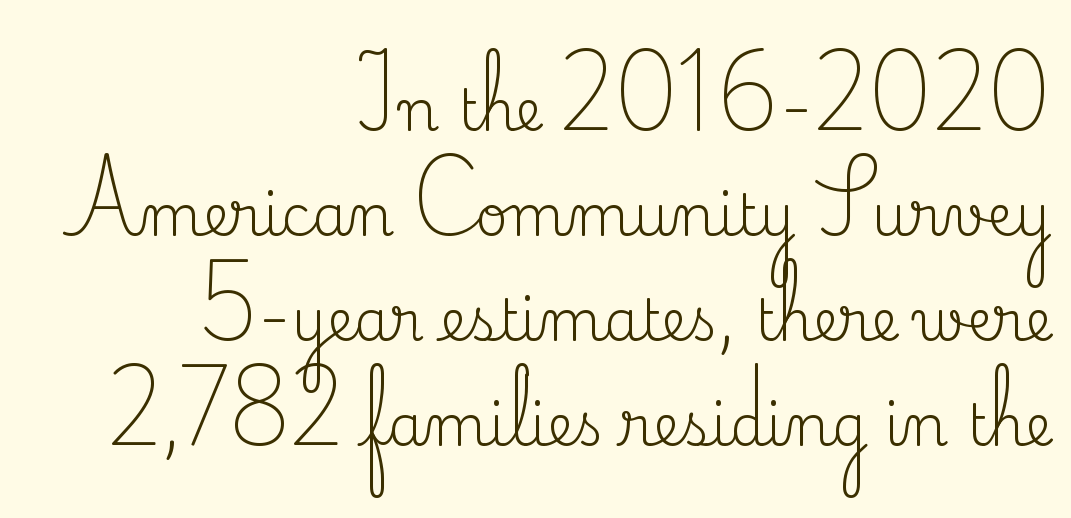
Q: Is the text bold? A: No.
Q: Is the text italic (slanted)? A: No, it is upright.
Q: Is the typeface a serif or a sans-serif typeface? A: Serif.
Q: Is the text underlined? A: No.
Q: How is the paragraph aligned? A: Right-aligned.
Q: Is the spacing between letters normal or unusually wide? A: Normal.
Q: Width (condensed, normal, or wide)? A: Normal.
Q: Stroke contrast? A: Medium.
Q: x-height? A: Small.
Q: Monospaced? A: No.
